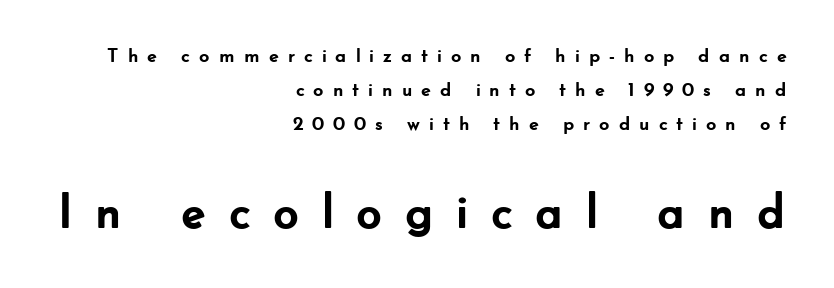
Top chunk: small. Bottom chunk: large. Classification — sans serif. The gap between lines stays unmarked. Observe the wide spacing: letters keep a clear distance from each other.
